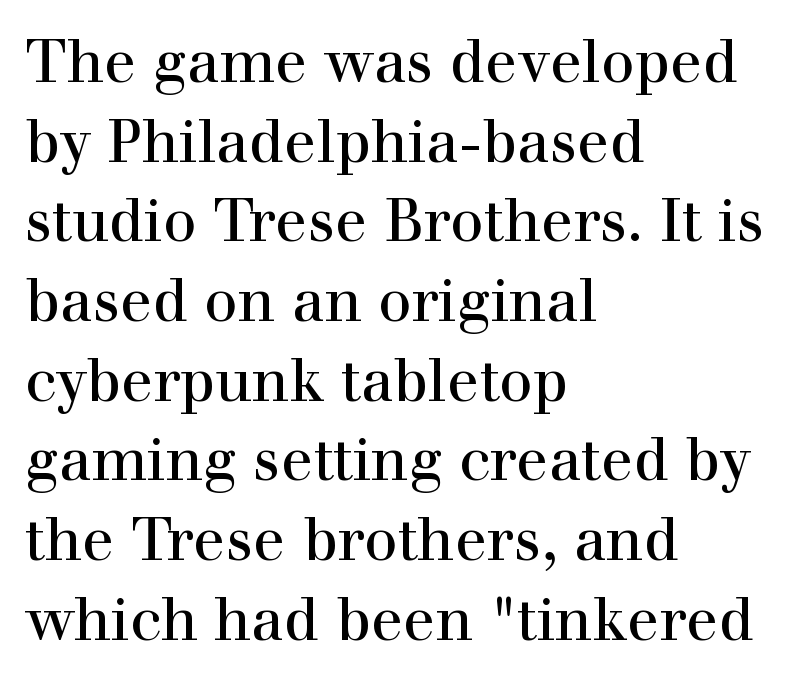
{"serif": "yes", "italic": "no", "width": "normal", "x_height": "medium", "monospaced": "no", "underline": "no", "align": "left", "line_spacing": "normal", "line_spacing_ratio": 1.35, "letter_spacing": "normal", "letter_spacing_em": 0.0, "glyph_px": 59}
